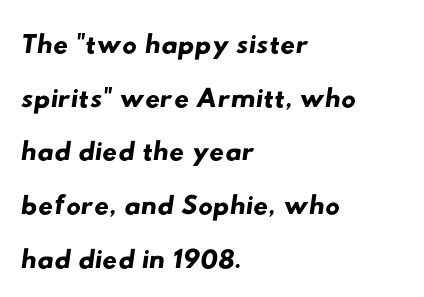
A typesetter would call this zero additional tracking. Looks like regular typesetting: each glyph gets only the width it needs. Visually the block forms a straight wall on the left and a jagged coastline on the right. The lines sit at an ordinary, default distance from one another.
